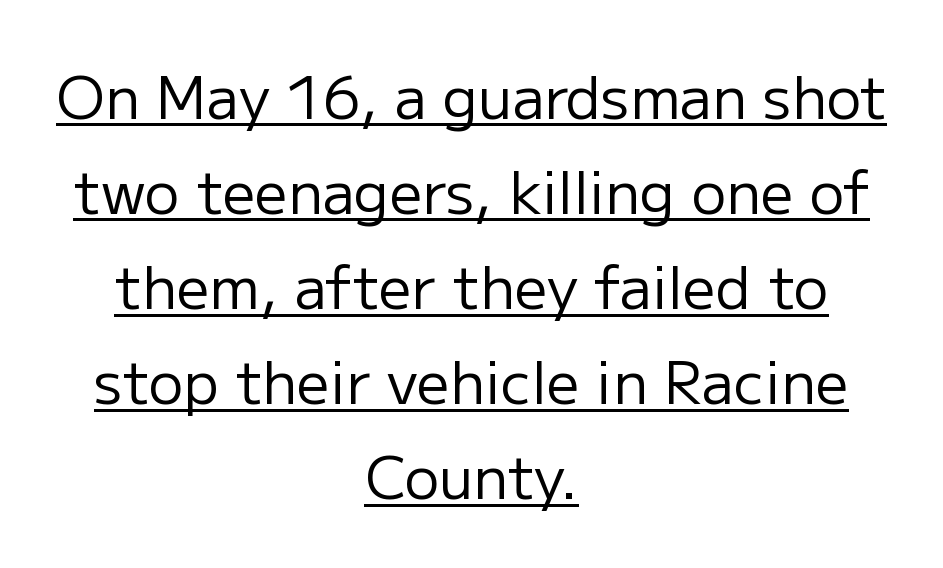
{"serif": "no", "italic": "no", "bold": "no", "weight": "regular", "width": "normal", "stroke_contrast": "low", "x_height": "medium", "monospaced": "no", "underline": "yes", "align": "center", "line_spacing": "normal", "line_spacing_ratio": 1.64, "letter_spacing": "normal", "letter_spacing_em": 0.0, "glyph_px": 58}
